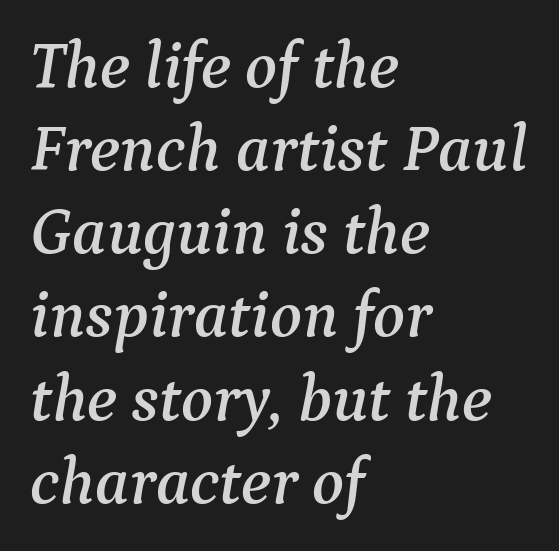
Character widths vary here, with narrow letters taking less room than wide ones. Typeset ragged right — the left edge is the straight one. The lettering tilts uniformly, giving the passage an italic look. Standard letterfit; no display-style spreading of the glyphs. What kind of face is this? One with serifs.
